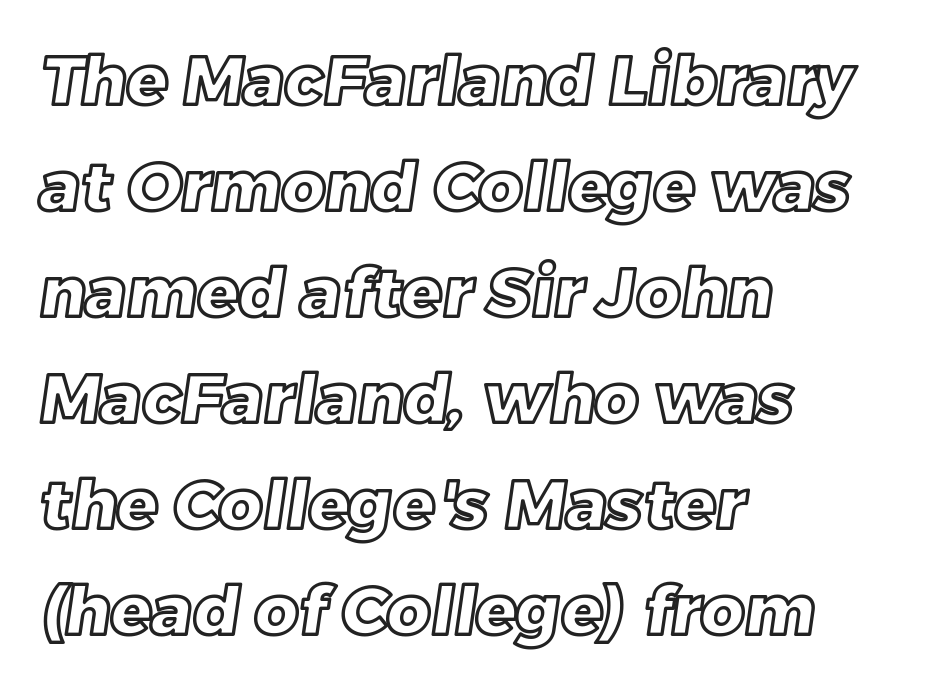
Q: Is the text underlined? A: No.
Q: How is the paragraph aligned? A: Left-aligned.
Q: Is the spacing between letters normal or unusually wide? A: Normal.
Q: Is the spacing between lines tight, normal or loose? A: Normal.
Q: Width (condensed, normal, or wide)? A: Normal.
Q: x-height? A: Large.
Q: Monospaced? A: No.
